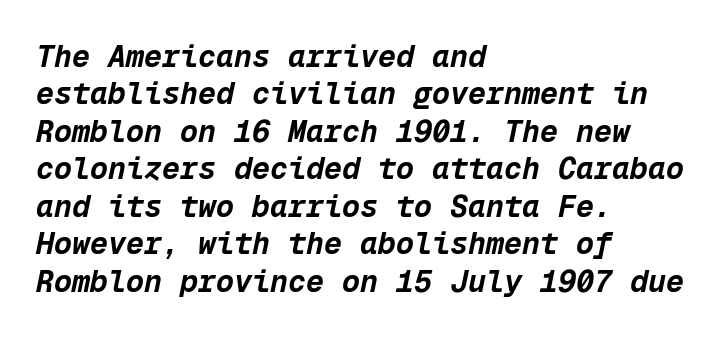
Q: Is the text bold? A: Yes.
Q: Is the text italic (slanted)? A: Yes, it leans right by about 12 degrees.
Q: Is the text underlined? A: No.
Q: How is the paragraph aligned? A: Left-aligned.
Q: Is the spacing between letters normal or unusually wide? A: Normal.
Q: Is the spacing between lines tight, normal or loose? A: Normal.
Q: Width (condensed, normal, or wide)? A: Normal.
Q: Stroke contrast? A: Low.
Q: x-height? A: Medium.
Q: Monospaced? A: Yes.
